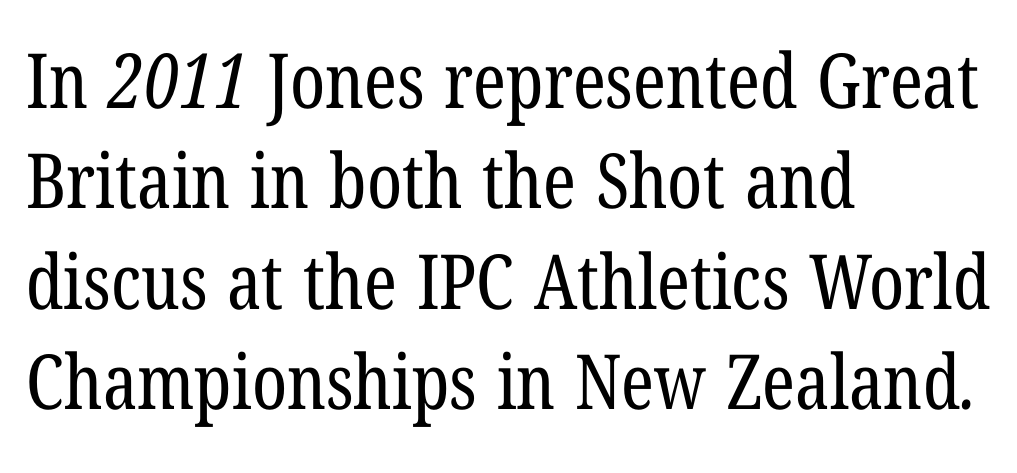
Q: Is the text bold? A: No.
Q: Is the typeface a serif or a sans-serif typeface? A: Serif.
Q: Is the text underlined? A: No.
Q: How is the paragraph aligned? A: Left-aligned.
Q: Is the spacing between letters normal or unusually wide? A: Normal.
Q: Is the spacing between lines tight, normal or loose? A: Normal.
Q: Width (condensed, normal, or wide)? A: Condensed.
Q: Stroke contrast? A: Low.
Q: x-height? A: Medium.
Q: Monospaced? A: No.
